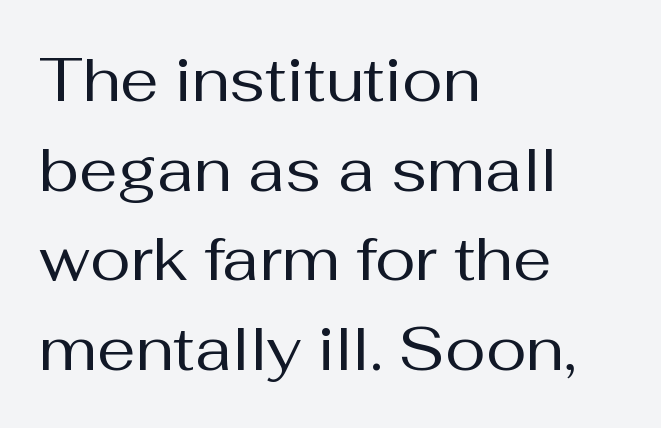
The image shows 61 px regular-weight sans-serif type, upright; set left-aligned, normal line spacing (1.47x), normal letter spacing, not underlined; medium stroke contrast and a medium x-height.
